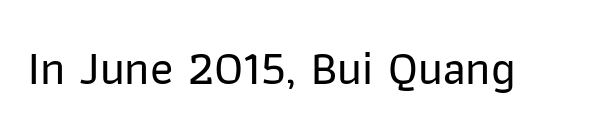
Inter-character spacing is left at the font's built-in metrics. The typography opts for an upright posture over an oblique one. Underline: absent. What kind of face is this? One without serifs — a sans. You could not count columns in this text — the font is proportionally spaced.
